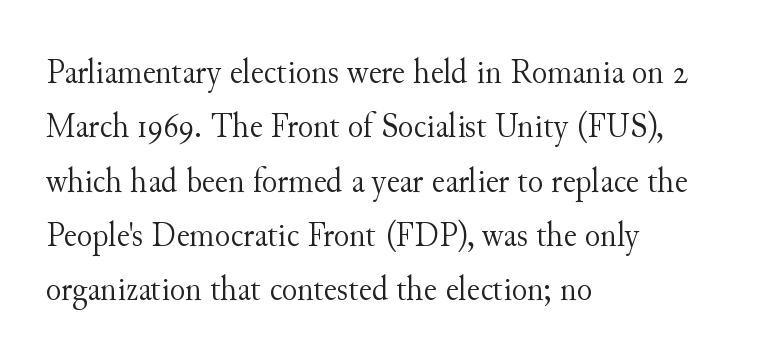
The image shows 36 px light serif type, upright; set left-aligned, normal line spacing (1.51x), normal letter spacing, not underlined; medium stroke contrast and a small x-height.
